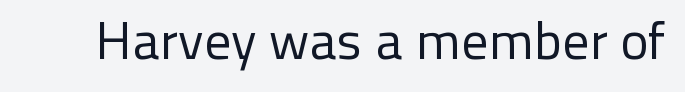
The image shows 53 px regular-weight sans-serif type, upright; set normal letter spacing, not underlined; low stroke contrast and a medium x-height.
